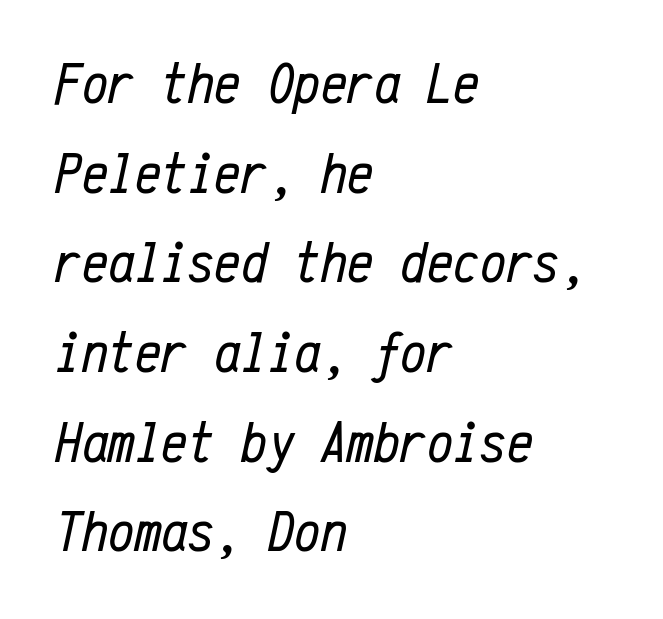
The image shows 59 px regular-weight, condensed type, italic (leaning right), monospaced; set left-aligned, normal line spacing (1.52x), normal letter spacing, not underlined; low stroke contrast and a medium x-height.
